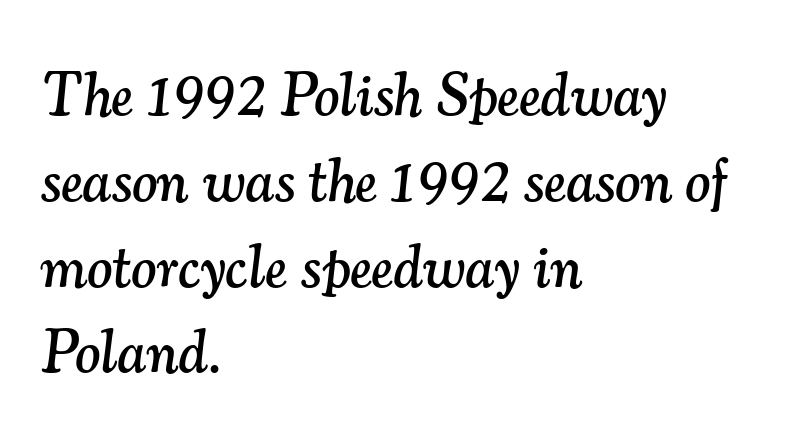
Q: Is the text italic (slanted)? A: Yes, it leans right by about 7 degrees.
Q: Is the typeface a serif or a sans-serif typeface? A: Serif.
Q: Is the text underlined? A: No.
Q: How is the paragraph aligned? A: Left-aligned.
Q: Is the spacing between letters normal or unusually wide? A: Normal.
Q: Is the spacing between lines tight, normal or loose? A: Normal.
Q: Width (condensed, normal, or wide)? A: Normal.
Q: Stroke contrast? A: Medium.
Q: x-height? A: Small.
Q: Monospaced? A: No.
